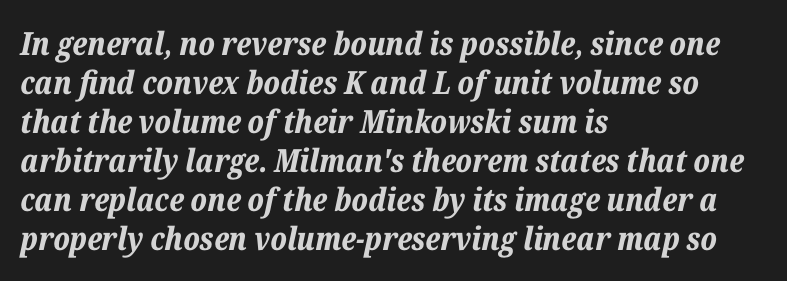
{"italic": "yes", "lean": "right", "slant_degrees": 12, "bold": "yes", "weight": "bold", "width": "normal", "stroke_contrast": "low", "x_height": "medium", "monospaced": "no", "underline": "no", "align": "left", "line_spacing_ratio": 1.22, "letter_spacing": "normal", "letter_spacing_em": 0.0, "glyph_px": 32}
